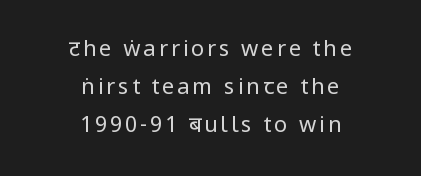
{"italic": "no", "bold": "no", "underline": "no", "align": "center", "line_spacing_ratio": 1.72, "glyph_px": 22}
